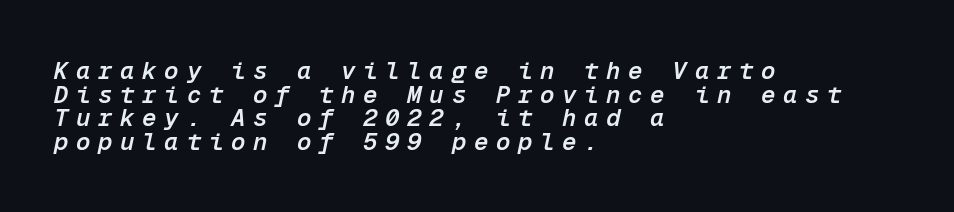
You could only call the tracking loose — the letters float apart. There's an unmistakable incline to the writing here. Slightly chunky letters — semibold, I'd say, not full bold. Bare-footed words on every line. Compared with typical paragraphs, the rows here are closer together. Which margin do the lines hug? The left one — the right edge is uneven.
